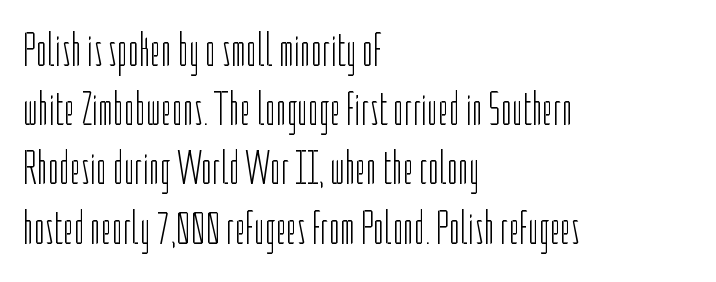
{"serif": "no", "italic": "no", "bold": "no", "weight": "light", "width": "condensed", "stroke_contrast": "low", "x_height": "medium", "monospaced": "no", "underline": "no", "align": "left", "line_spacing": "normal", "line_spacing_ratio": 1.26, "letter_spacing": "normal", "letter_spacing_em": 0.0, "glyph_px": 47}
